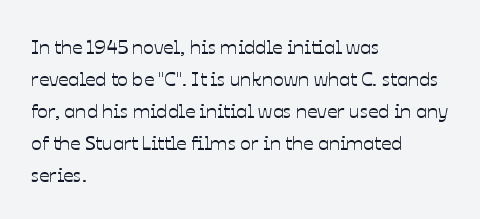
The image shows 20 px text type, upright; set left-aligned, normal line spacing (1.6x), normal letter spacing, not underlined.
